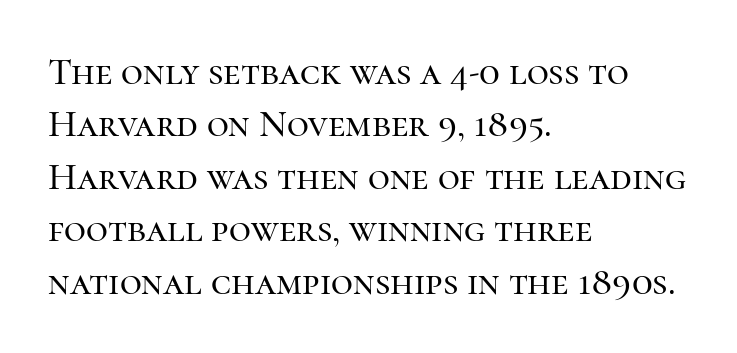
Honestly, there is no underline to notice here at all. Alignment: flush left. This is serif lettering, the kind often seen in printed books. Short note: letters normally spaced. Line spacing here is normal.
